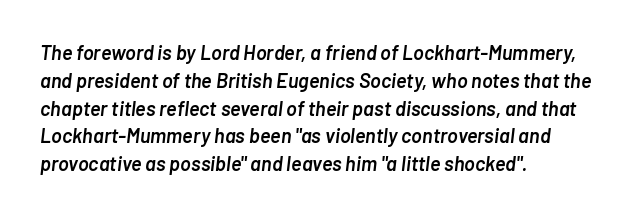
The image shows 20 px text type, italic (leaning right); set left-aligned, normal line spacing (1.39x), normal letter spacing, not underlined.
